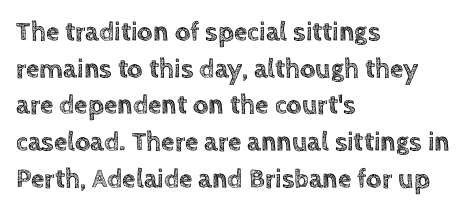
{"italic": "no", "underline": "no", "align": "left", "line_spacing": "normal", "line_spacing_ratio": 1.36, "letter_spacing": "normal", "letter_spacing_em": 0.0, "glyph_px": 27}
